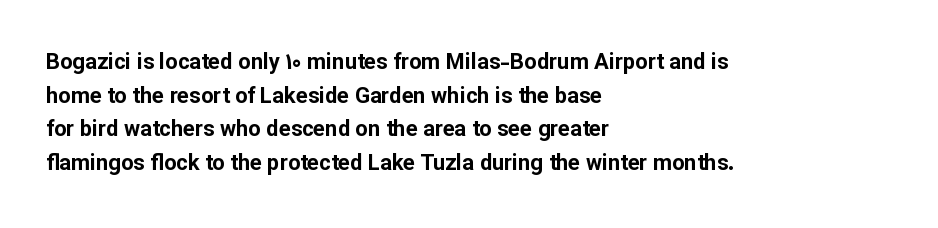
This sample is left-justified, so line endings fall wherever the words run out. Ascenders rise straight up at ninety degrees. Notice how descenders clear the ascenders below comfortably — that's standard leading. Is the type bold? Yes — the strokes are clearly thick and heavy.
